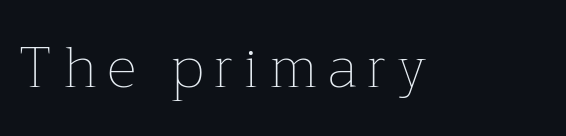
Q: Is the text bold? A: No.
Q: Is the text italic (slanted)? A: No, it is upright.
Q: Is the text underlined? A: No.
Q: Width (condensed, normal, or wide)? A: Normal.
Q: Stroke contrast? A: Low.
Q: x-height? A: Medium.
Q: Monospaced? A: No.
